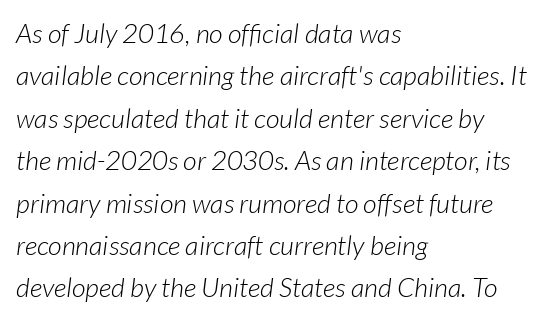
{"italic": "yes", "lean": "right", "slant_degrees": 7, "bold": "no", "underline": "no", "align": "left", "line_spacing": "normal", "line_spacing_ratio": 1.57, "letter_spacing": "normal", "letter_spacing_em": 0.0, "glyph_px": 27}
